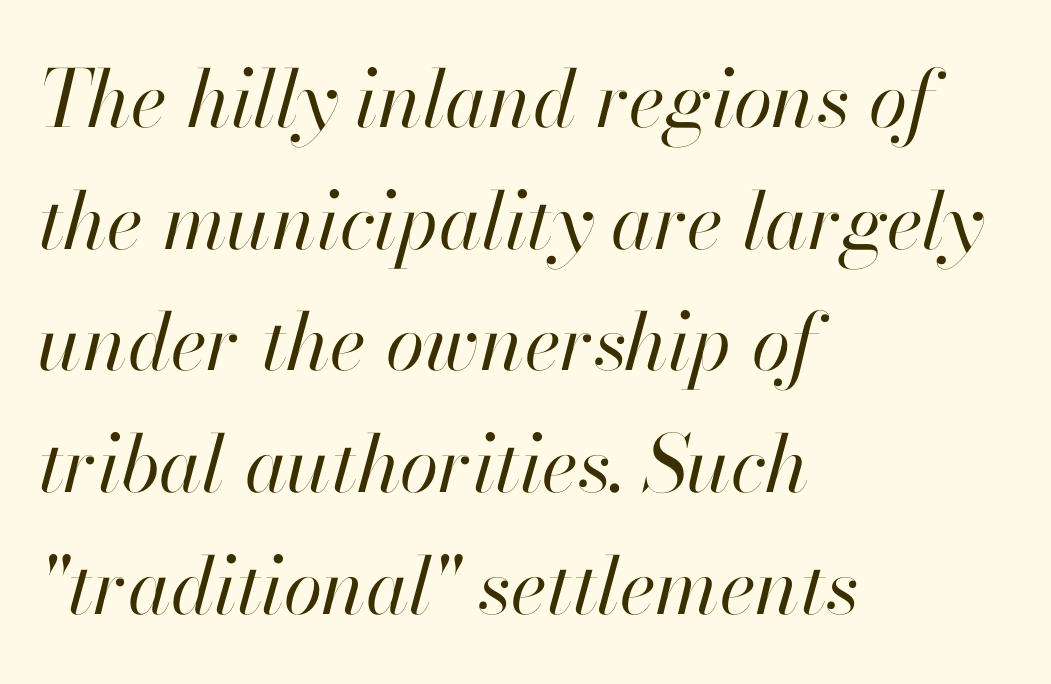
Stems here are at most as thick as an everyday book face. Emphasis-style slanted type is in use. Clear beneath every line of the passage. The line-height multiplier appears to be the usual default.
